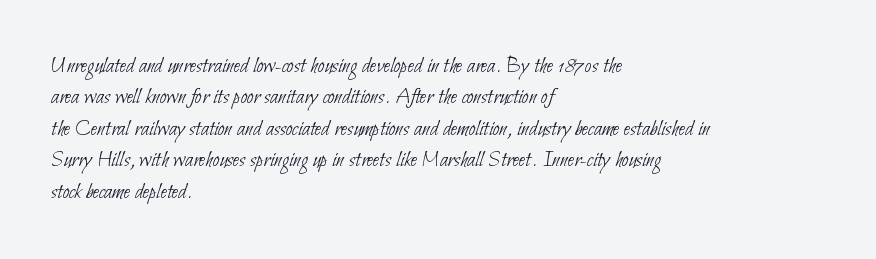
The image shows 24 px text type; set left-aligned, normal line spacing (1.31x), normal letter spacing, not underlined.
